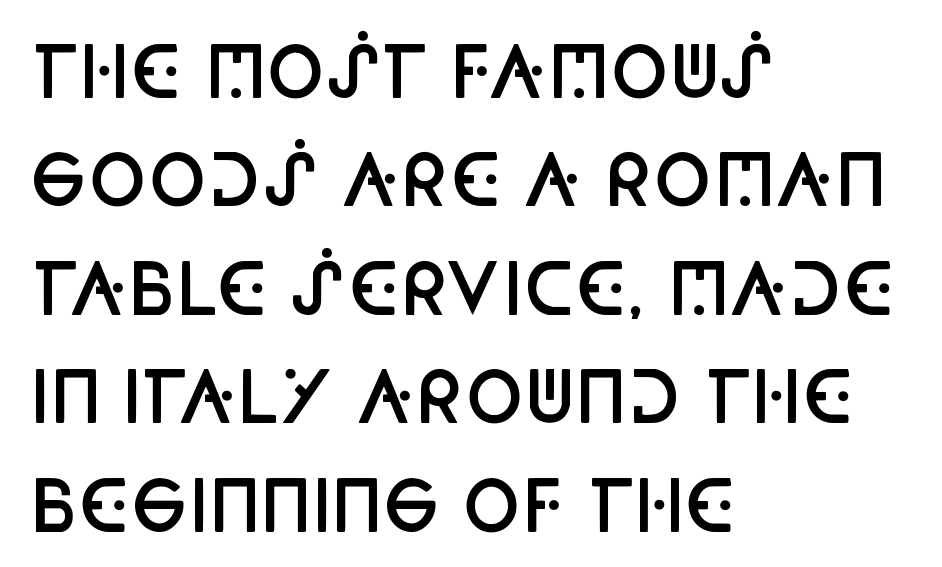
Is this a sans? Yes — the strokes have no serifs. Does the weight exceed regular? Yes, but only to semibold. The block of text has a typical density, with ordinary space between rows. Tall strokes in this sample are plumb rather than angled. No extra tracking has been applied to these lines. The foot of each line stays bare and open.
